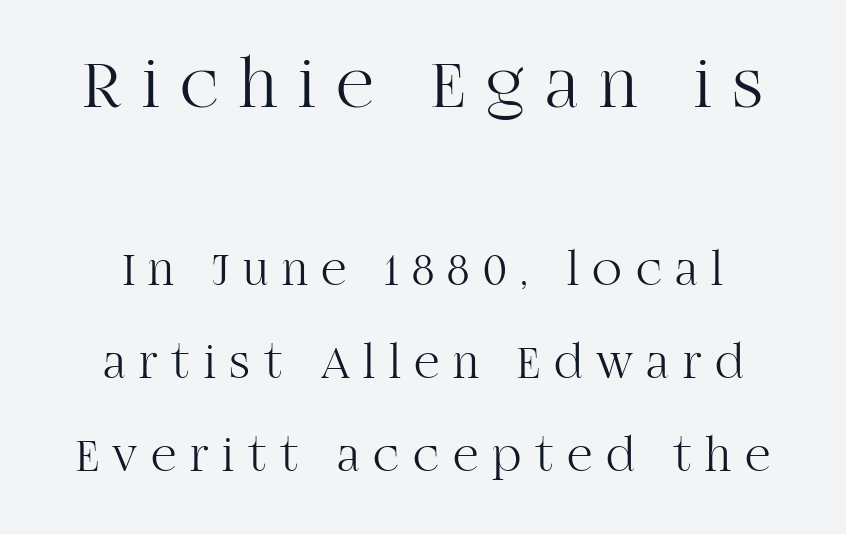
The image shows 73 px light serif type, upright; set loose line spacing (1.9x), unusually wide letter spacing (+0.28 em), not underlined; the first (top) block is 1.49x larger; high stroke contrast and a large x-height.
